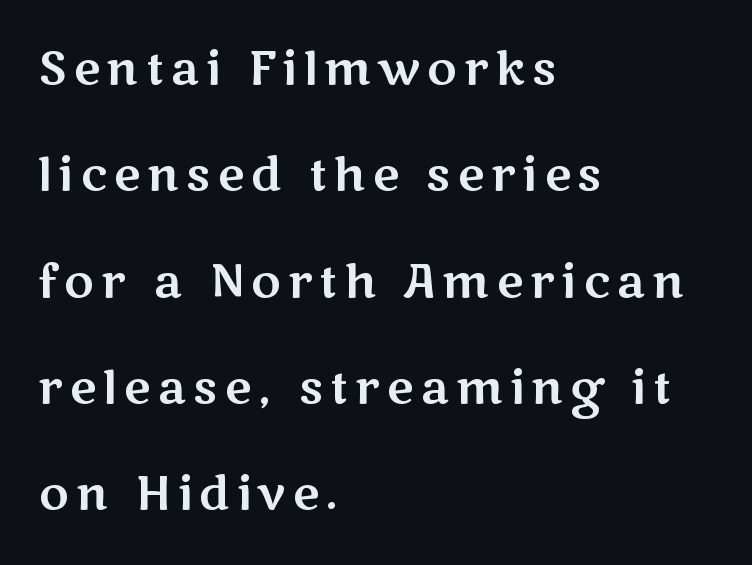
{"serif": "no", "italic": "no", "width": "wide", "stroke_contrast": "medium", "x_height": "medium", "monospaced": "no", "underline": "no", "align": "left", "line_spacing": "loose", "line_spacing_ratio": 2.31, "glyph_px": 46}
